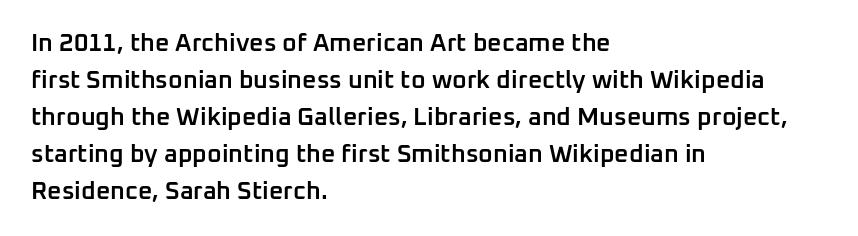
The image shows 25 px text type, upright; set left-aligned, normal line spacing (1.48x), normal letter spacing, not underlined.
